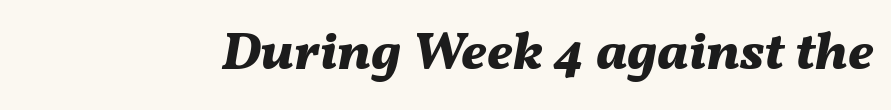
{"italic": "yes", "lean": "right", "slant_degrees": 11, "bold": "yes", "weight": "bold", "width": "normal", "stroke_contrast": "medium", "x_height": "medium", "monospaced": "no", "underline": "no", "letter_spacing": "normal", "letter_spacing_em": 0.0, "glyph_px": 54}
